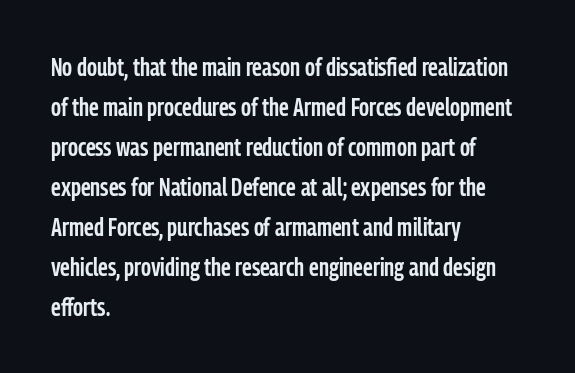
{"italic": "no", "bold": "semi", "underline": "no", "align": "left", "line_spacing": "normal", "line_spacing_ratio": 1.6, "letter_spacing": "normal", "letter_spacing_em": 0.0, "glyph_px": 25}
